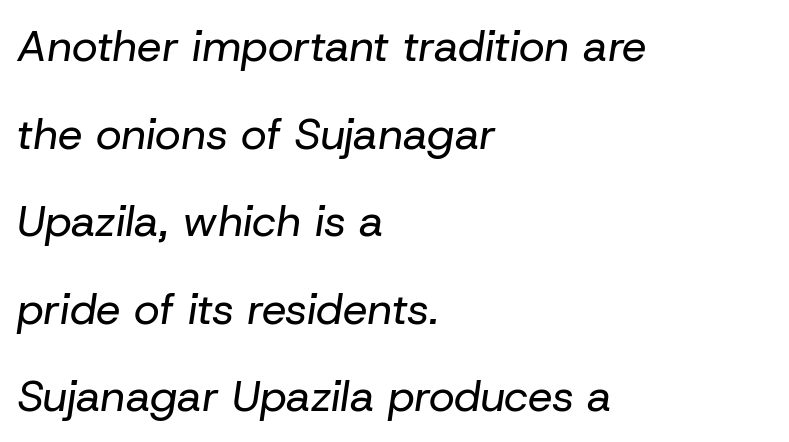
Character widths vary here, with narrow letters taking less room than wide ones. Spacing between characters is what you'd get straight out of the box. Counters stay open thanks to moderate or lighter strokes. The paragraph shown leans on its left margin. The lettering tilts uniformly, giving the passage an italic look.
